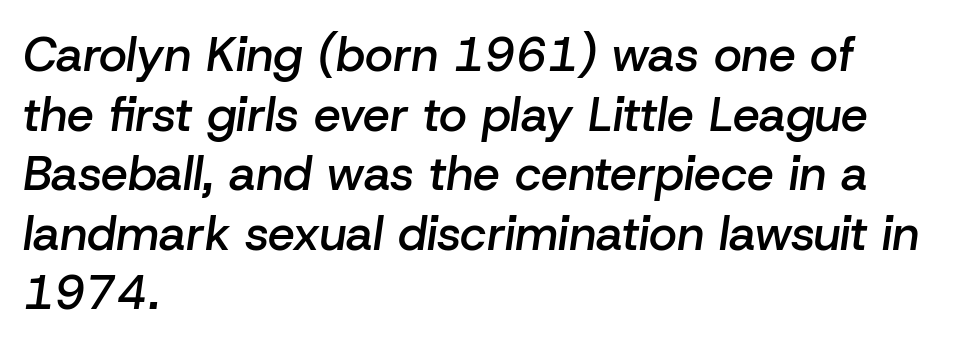
The face used here is rendered with its standard letterfit. A clean baseline with only descenders dipping below it. The rendering applies a slant to the glyphs. These lines stack with their left ends in a neat column. Varying glyph widths throughout — classic text-font behaviour.
